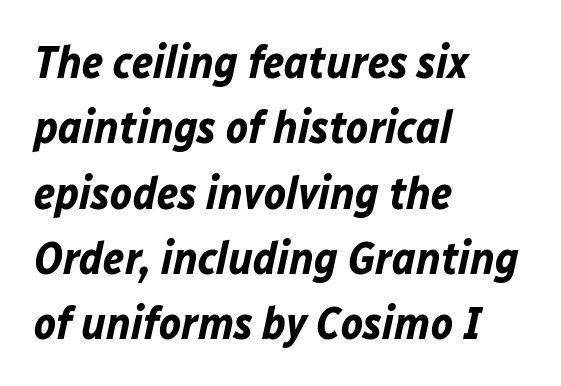
Slant detected: the letters are inclined. Plain, unruled lines of type. The lines are quadded left. Vertically, the passage feels balanced, rows spaced as you'd expect. The passage shown is typed in a proportional face where columns would drift. In terms of weight, the rendering is a true, heavy bold.
